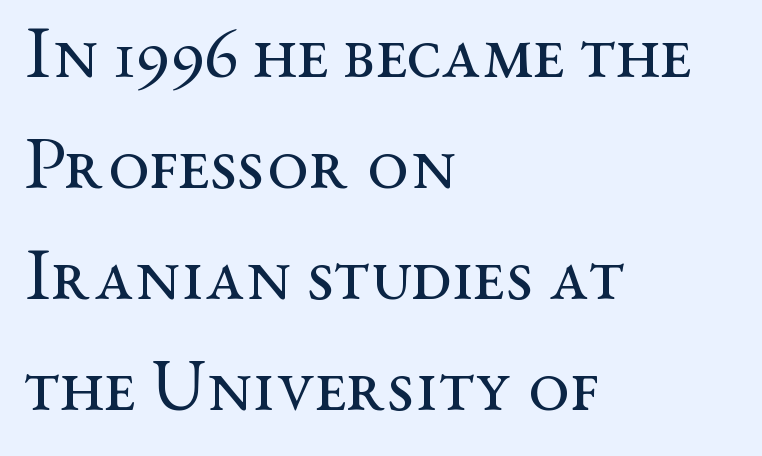
Q: Is the text bold? A: No.
Q: Is the text italic (slanted)? A: No, it is upright.
Q: Is the typeface a serif or a sans-serif typeface? A: Serif.
Q: Is the text underlined? A: No.
Q: How is the paragraph aligned? A: Left-aligned.
Q: Is the spacing between letters normal or unusually wide? A: Normal.
Q: Is the spacing between lines tight, normal or loose? A: Normal.
Q: Width (condensed, normal, or wide)? A: Wide.
Q: Stroke contrast? A: Medium.
Q: x-height? A: Medium.
Q: Monospaced? A: No.
